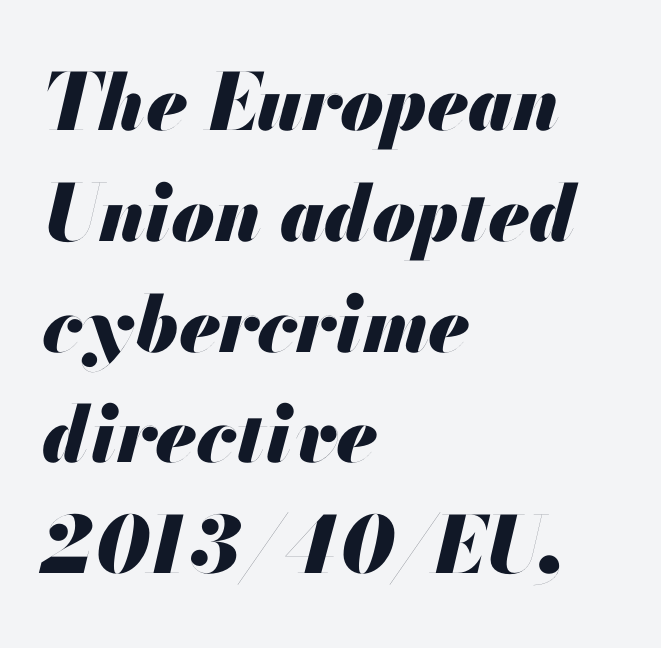
Tall strokes in this sample are angled rather than plumb. Casual observation: everything's shoved over to the left. Beneath every word, the page is bare. The letters sit at their default tracking, neither squeezed nor spread. This sample has the flowing, uneven cadence of proportional lettering.
